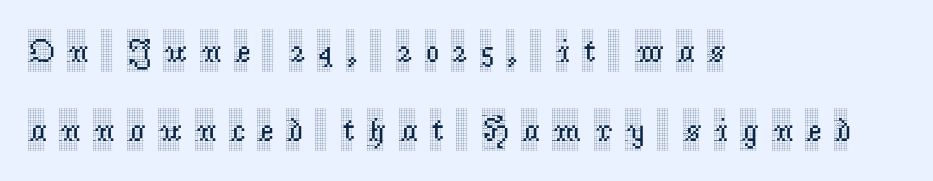
Q: Is the text italic (slanted)? A: No, it is upright.
Q: Is the typeface a serif or a sans-serif typeface? A: Serif.
Q: Is the text underlined? A: No.
Q: How is the paragraph aligned? A: Left-aligned.
Q: Is the spacing between letters normal or unusually wide? A: Unusually wide.
Q: Is the spacing between lines tight, normal or loose? A: Loose.
Q: Width (condensed, normal, or wide)? A: Condensed.
Q: x-height? A: Large.
Q: Monospaced? A: No.
